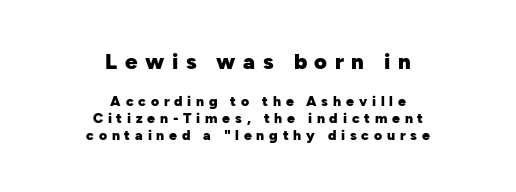
{"italic": "no", "bold": "yes", "underline": "no", "align": "center", "line_spacing_ratio": 1.2, "letter_spacing": "wide", "letter_spacing_em": 0.34, "larger_block": "first", "size_ratio": 1.57, "glyph_px": 22}
